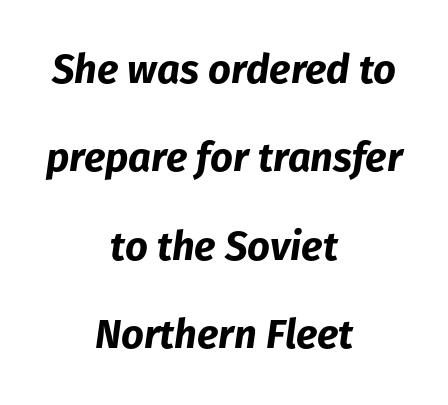
{"italic": "yes", "lean": "right", "slant_degrees": 8, "bold": "yes", "weight": "bold", "width": "normal", "stroke_contrast": "low", "x_height": "medium", "monospaced": "no", "underline": "no", "align": "center", "line_spacing": "loose", "line_spacing_ratio": 2.21, "letter_spacing": "normal", "letter_spacing_em": 0.0, "glyph_px": 40}
